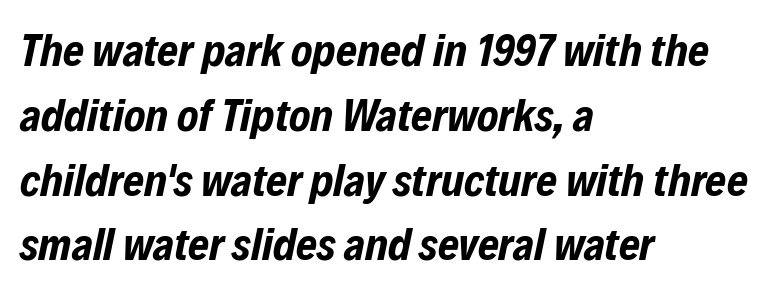
The image shows 45 px bold, condensed type, italic (leaning right); set left-aligned, normal line spacing (1.44x), normal letter spacing, not underlined; low stroke contrast and a medium x-height.
